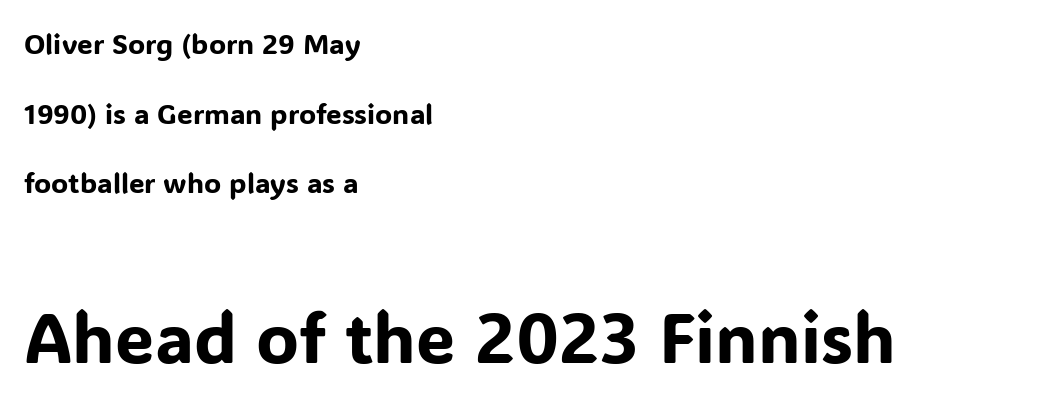
The image shows 70 px sans-serif type, upright; set left-aligned, loose line spacing (2.49x), normal letter spacing, not underlined; the second (bottom) block is 2.5x larger; low stroke contrast and a medium x-height.
